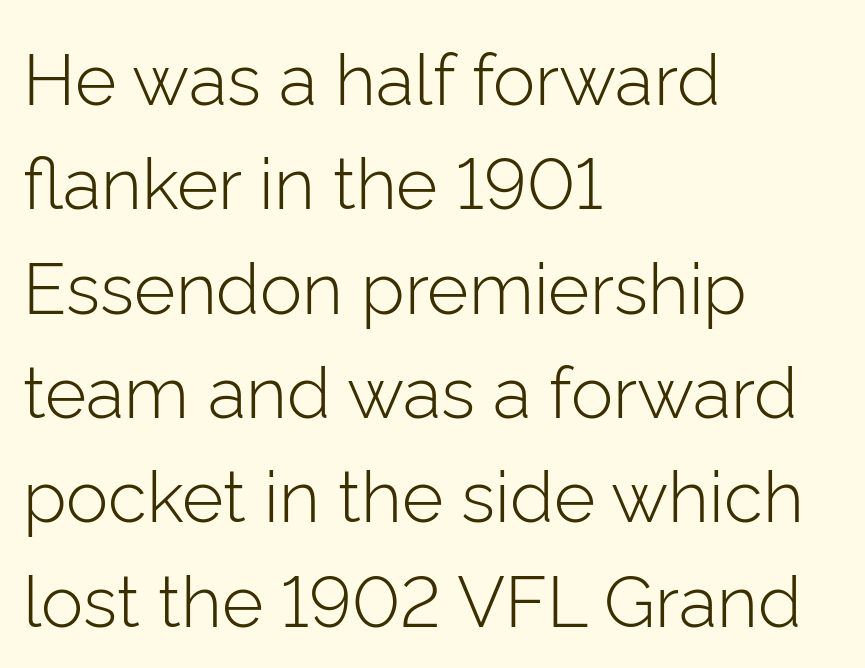
Q: Is the text bold? A: No.
Q: Is the text italic (slanted)? A: No, it is upright.
Q: Is the typeface a serif or a sans-serif typeface? A: Sans-serif.
Q: Is the text underlined? A: No.
Q: How is the paragraph aligned? A: Left-aligned.
Q: Is the spacing between letters normal or unusually wide? A: Normal.
Q: Is the spacing between lines tight, normal or loose? A: Normal.
Q: Width (condensed, normal, or wide)? A: Normal.
Q: Stroke contrast? A: Low.
Q: x-height? A: Medium.
Q: Monospaced? A: No.
